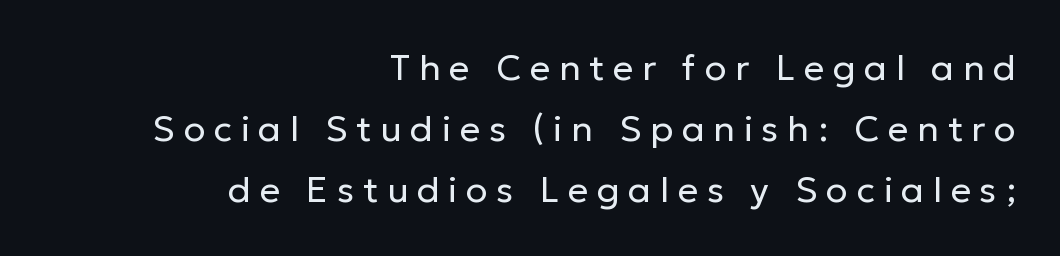
The image shows 36 px regular-weight sans-serif type, upright; set right-aligned, normal line spacing (1.69x), unusually wide letter spacing (+0.24 em), not underlined; low stroke contrast and a medium x-height.
